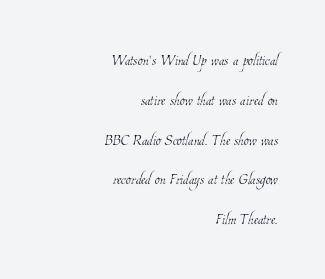
Q: Is the text bold? A: No.
Q: Is the text underlined? A: No.
Q: How is the paragraph aligned? A: Right-aligned.
Q: Is the spacing between letters normal or unusually wide? A: Normal.
Q: Is the spacing between lines tight, normal or loose? A: Loose.
